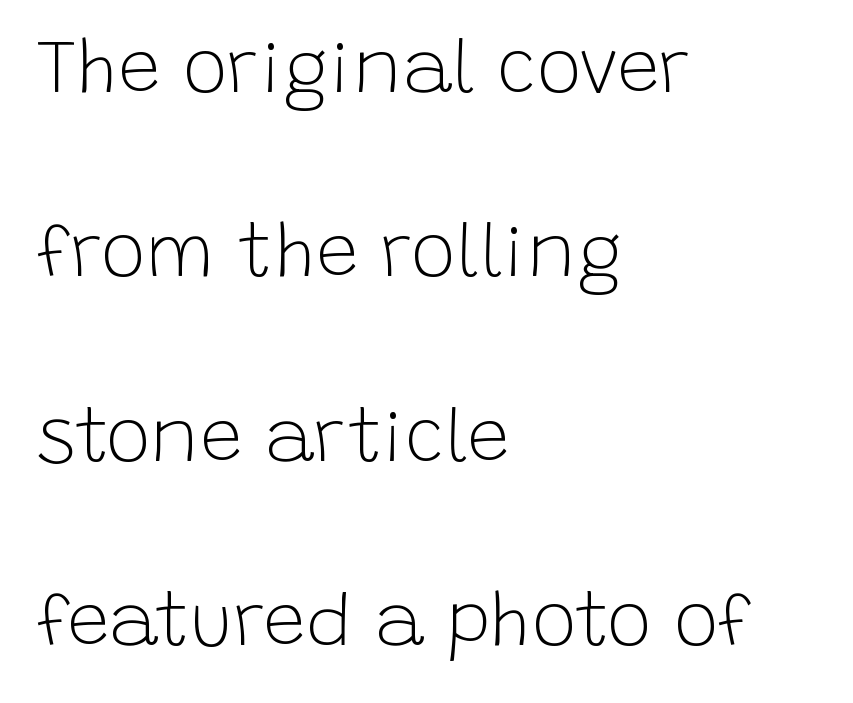
Compared with typical body copy, the letter spacing here is the same. The face used here is proportionally spaced, like ordinary book or web type. Unmarked baselines from the first word to the last. Unlike italic type, these characters show no tilt at all. How would I describe the line gaps? Wide and relaxed. The compositor pushed each line to the left boundary.
